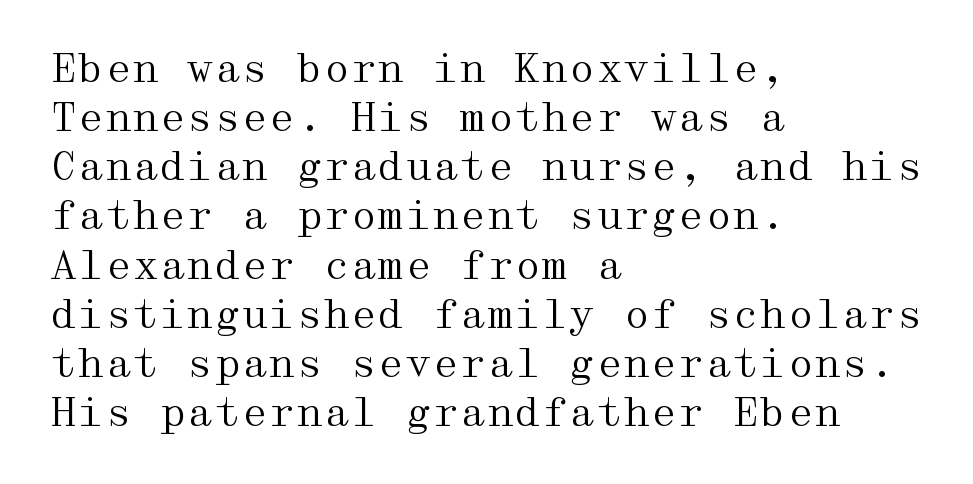
{"serif": "yes", "italic": "no", "bold": "no", "weight": "regular", "width": "wide", "stroke_contrast": "medium", "x_height": "medium", "underline": "no", "align": "left", "line_spacing": "normal", "line_spacing_ratio": 1.26, "letter_spacing": "normal", "letter_spacing_em": 0.0, "glyph_px": 39}
